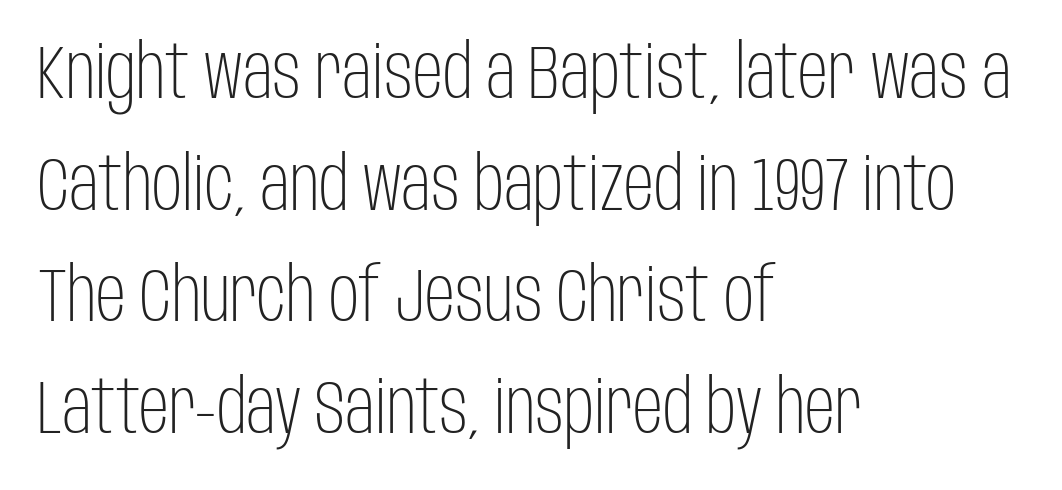
Q: Is the text bold? A: No.
Q: Is the text italic (slanted)? A: No, it is upright.
Q: Is the typeface a serif or a sans-serif typeface? A: Sans-serif.
Q: Is the text underlined? A: No.
Q: How is the paragraph aligned? A: Left-aligned.
Q: Is the spacing between letters normal or unusually wide? A: Normal.
Q: Is the spacing between lines tight, normal or loose? A: Normal.
Q: Width (condensed, normal, or wide)? A: Condensed.
Q: Stroke contrast? A: Low.
Q: x-height? A: Large.
Q: Monospaced? A: No.
